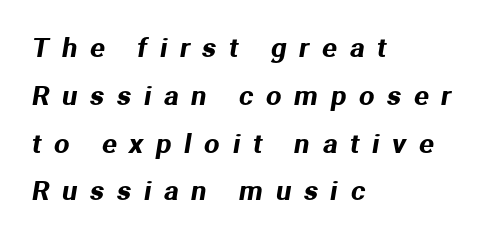
The space beneath each line is pristine and unruled. The face used here is rendered with a markedly widened letterfit. Caption: multi-line text, flush left, ragged right.
